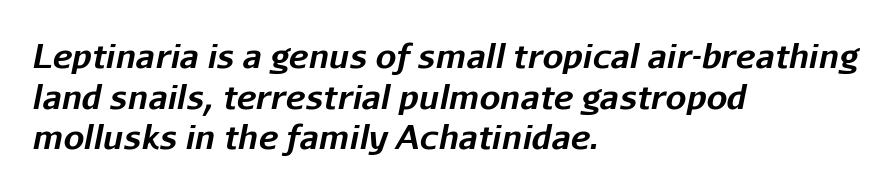
Students, this is bold: see how much ink each stroke carries. The glyphs look as if they've been sheared to an angle. Words float on clear page, feet unadorned. Nothing unusual about the tracking: characters are spaced as the font intends. Varying glyph widths throughout — classic text-font behaviour.
